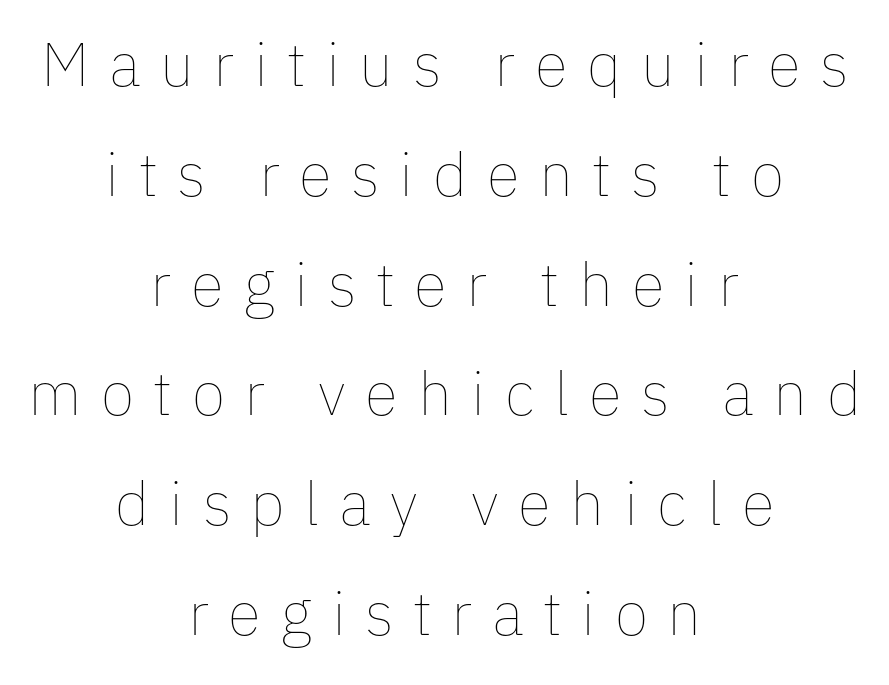
{"italic": "no", "bold": "no", "weight": "thin", "width": "normal", "stroke_contrast": "low", "x_height": "medium", "monospaced": "no", "underline": "no", "align": "center", "line_spacing_ratio": 1.8, "letter_spacing": "wide", "letter_spacing_em": 0.32, "glyph_px": 61}
